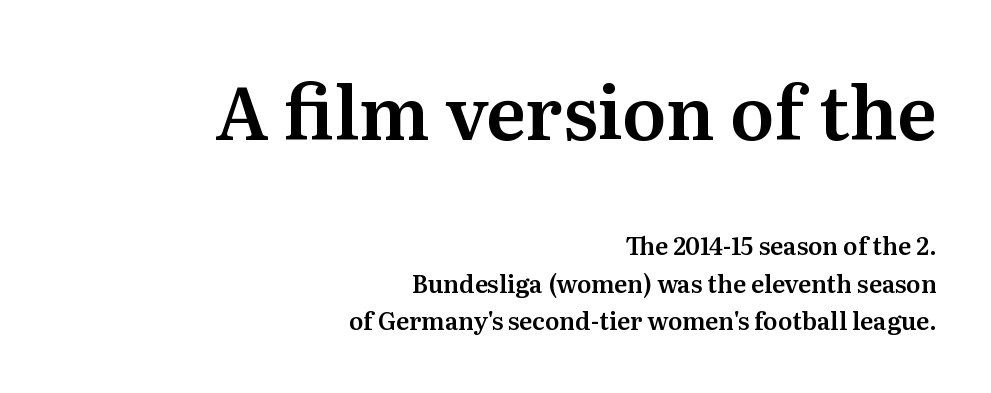
You could call the tracking neutral — neither tight nor loose. The more generous point size was reserved for the upper chunk. The rendering uses natural spacing where letterforms have individual widths. This is the regular roman posture of the typeface. The passage is arranged like a letterhead date or caption credit — flush right. The designer left line spacing at the default.
